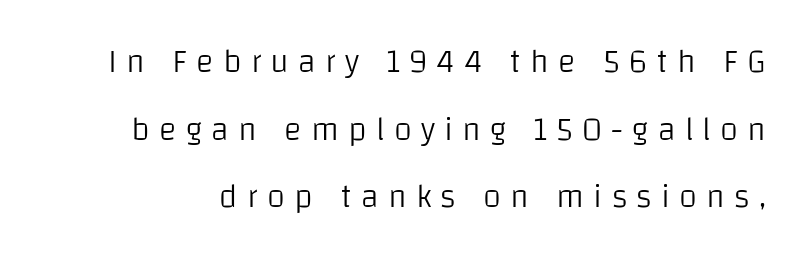
Italic? Not at all — the glyphs are vertical. Classification — sans serif. Regarding leading, the lines here are spaced well apart. Is this a fixed-width face? No — the glyphs have proportional, varying widths. The foot of each line stays bare and open.
